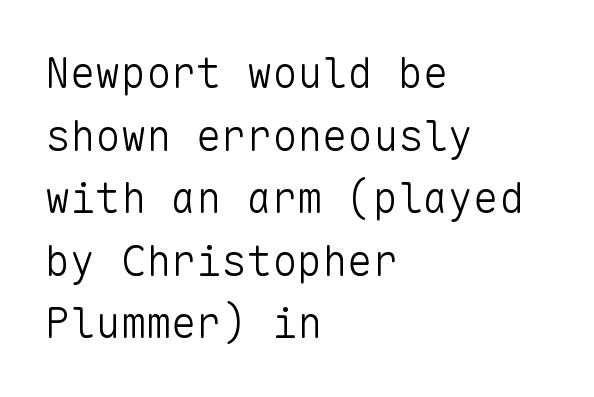
This sample has the even, mechanical cadence of fixed-width lettering. Letterform terminals end flat and unadorned throughout the passage. This is not heavy type; no bold has been used. A clean baseline with only descenders dipping below it. The passage shown has conventional tracking throughout. The rendering uses a moderate line-height, typical for paragraphs.
